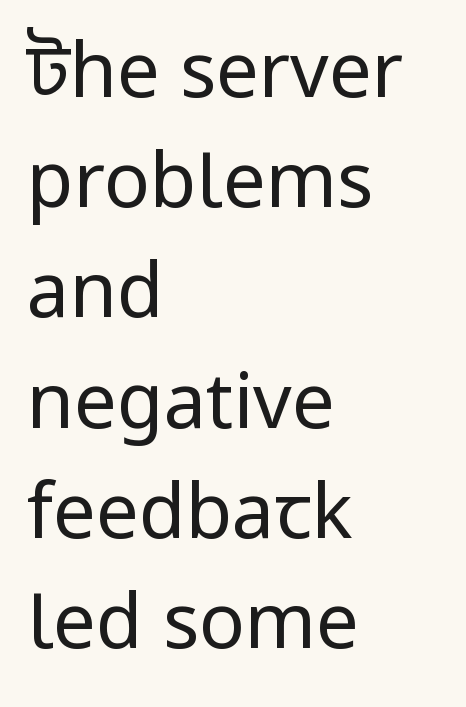
In terms of leading, this rendering sits right in the middle. This sample is left-justified, so line endings fall wherever the words run out. What stands out about the letter spacing? Nothing — it is the standard amount. Characters remain perfectly vertical along every line. Do the characters align in a grid? No, the font is proportional. No chunkiness to these letters — they're not bold.
